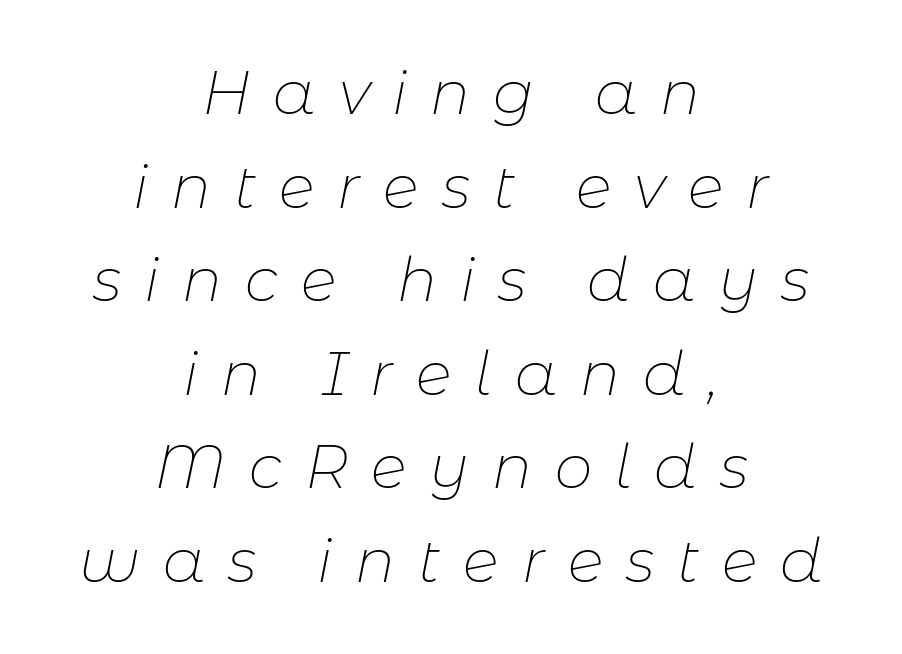
Words float on clear page, feet unadorned. The rendering uses natural spacing where letterforms have individual widths. Short and long lines alike share a common midpoint. Evenly set lines give the paragraph a standard silhouette.
